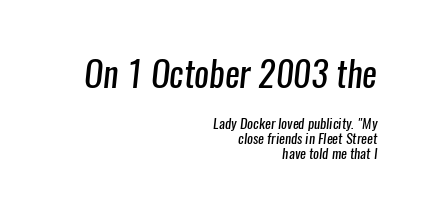
The image shows 35 px regular-weight, condensed sans-serif type; set right-aligned, tight line spacing (1.04x), normal letter spacing, not underlined; the first (top) block is 2.5x larger; low stroke contrast and a medium x-height.
